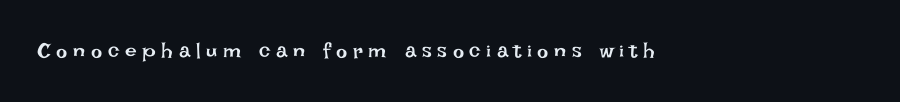
The image shows 21 px text type, upright; set left-aligned, unusually wide letter spacing (+0.27 em), not underlined.
